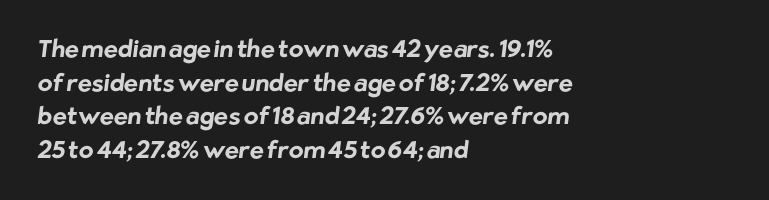
Q: Is the text bold? A: Yes.
Q: Is the text underlined? A: No.
Q: How is the paragraph aligned? A: Left-aligned.
Q: Is the spacing between letters normal or unusually wide? A: Normal.
Q: Is the spacing between lines tight, normal or loose? A: Normal.
